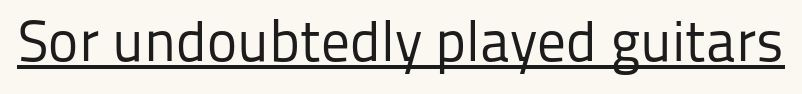
{"serif": "no", "italic": "no", "bold": "no", "weight": "regular", "width": "normal", "stroke_contrast": "low", "x_height": "medium", "monospaced": "no", "underline": "yes", "letter_spacing": "normal", "letter_spacing_em": 0.0, "glyph_px": 57}
